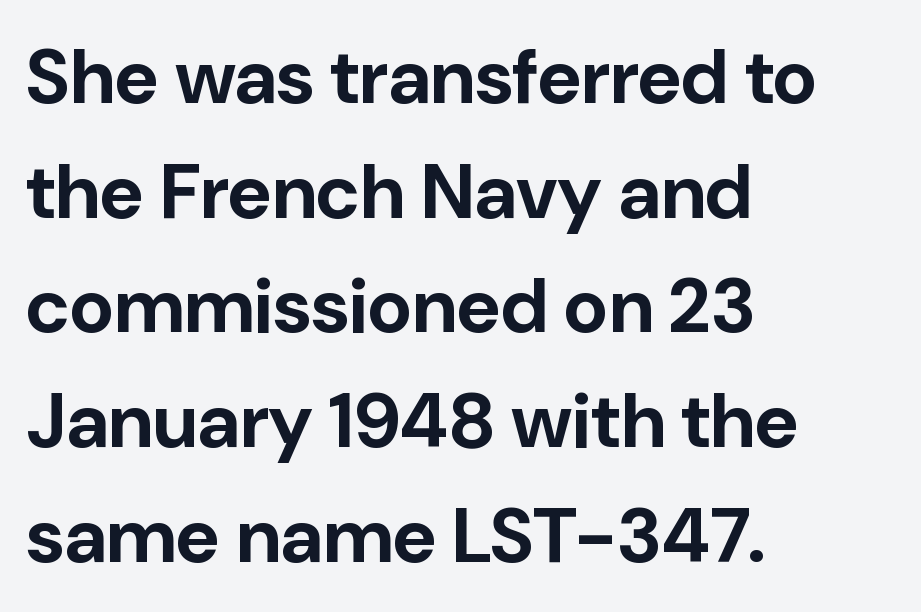
You can tell from the bare stems that sans-serif type was used. Only glyphs here, with clear space below each row. The face used here is proportionally spaced, like ordinary book or web type. The vertical gap from one line to the next is medium. No italicization has been applied; the sample stays upright.
